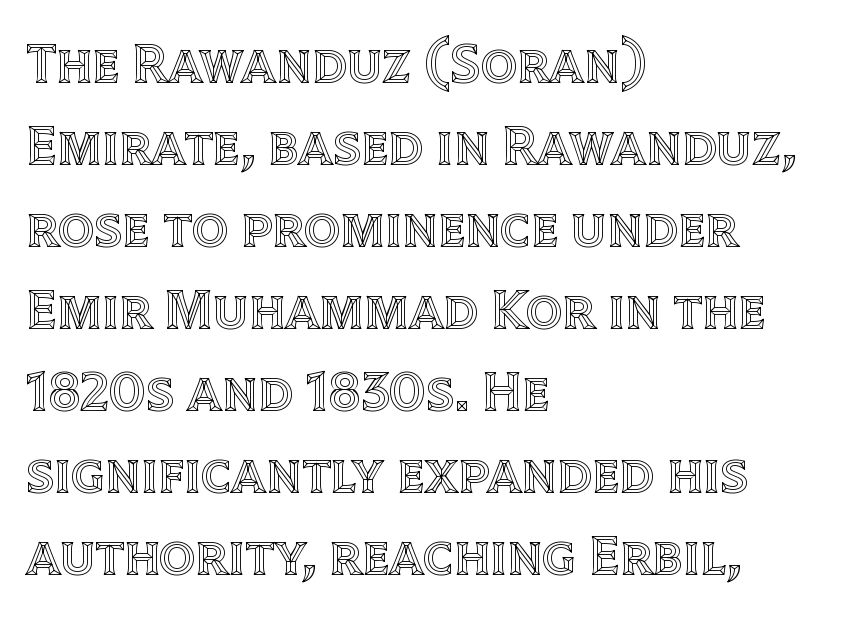
The image shows 57 px text type, upright; set left-aligned, normal line spacing (1.44x), normal letter spacing, not underlined; a large x-height.
